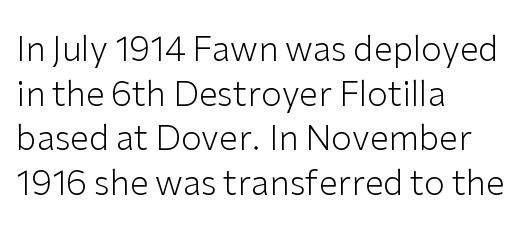
{"serif": "no", "italic": "no", "bold": "no", "weight": "light", "width": "normal", "stroke_contrast": "low", "x_height": "medium", "monospaced": "no", "underline": "no", "align": "left", "line_spacing": "normal", "line_spacing_ratio": 1.31, "letter_spacing": "normal", "letter_spacing_em": 0.0, "glyph_px": 34}
